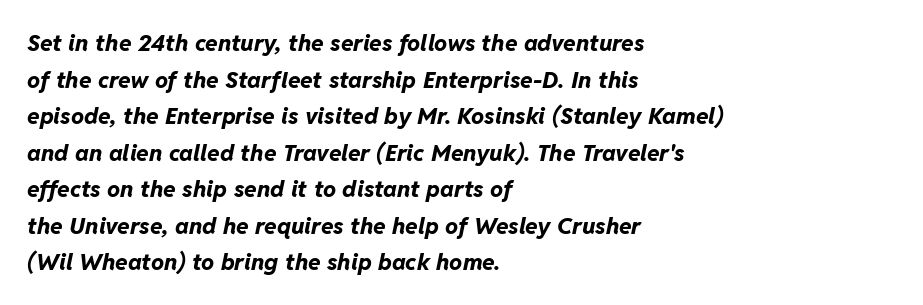
{"italic": "yes", "lean": "right", "slant_degrees": 11, "bold": "yes", "underline": "no", "align": "left", "line_spacing": "normal", "line_spacing_ratio": 1.59, "letter_spacing": "normal", "letter_spacing_em": 0.0, "glyph_px": 23}
